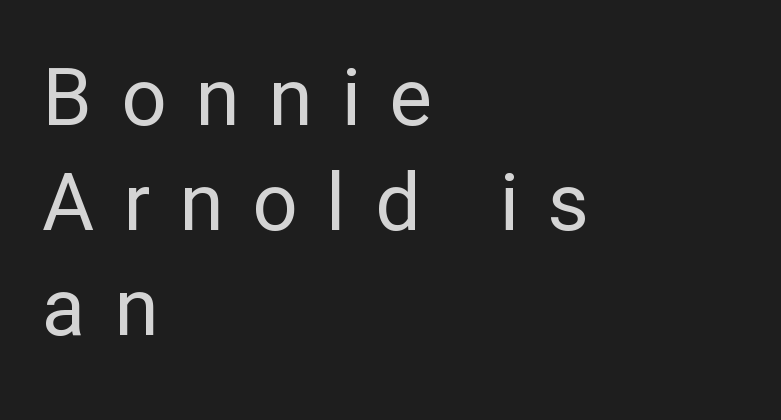
The image shows 80 px regular-weight sans-serif type, upright; set left-aligned, normal line spacing (1.31x), unusually wide letter spacing (+0.36 em), not underlined; low stroke contrast and a medium x-height.
